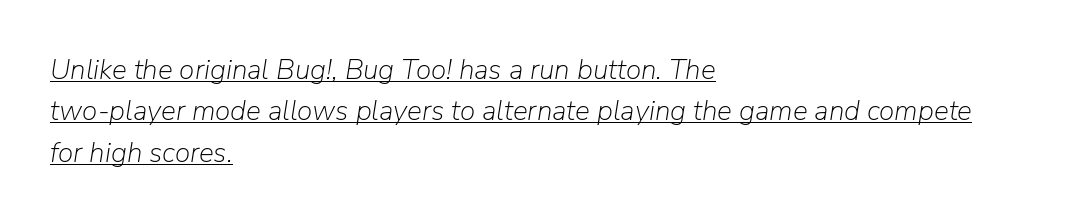
{"italic": "yes", "lean": "right", "slant_degrees": 9, "bold": "no", "weight": "light", "width": "normal", "stroke_contrast": "low", "x_height": "medium", "monospaced": "no", "underline": "yes", "align": "left", "line_spacing": "normal", "line_spacing_ratio": 1.48, "letter_spacing": "normal", "letter_spacing_em": 0.0, "glyph_px": 28}
